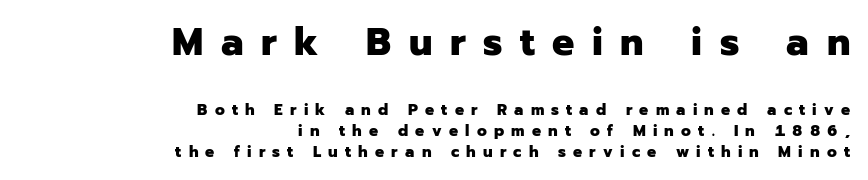
{"serif": "no", "italic": "no", "bold": "yes", "weight": "heavy", "width": "normal", "stroke_contrast": "low", "x_height": "medium", "monospaced": "no", "underline": "no", "align": "right", "line_spacing": "normal", "line_spacing_ratio": 1.31, "letter_spacing": "wide", "letter_spacing_em": 0.45, "larger_block": "first", "size_ratio": 2.44, "glyph_px": 39}
